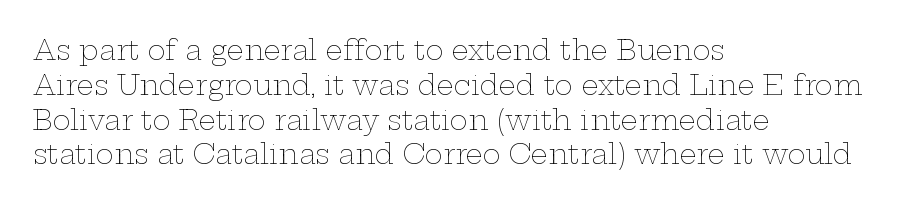
{"italic": "no", "bold": "no", "underline": "no", "align": "left", "line_spacing": "normal", "line_spacing_ratio": 1.29, "letter_spacing": "normal", "letter_spacing_em": 0.0, "glyph_px": 27}
